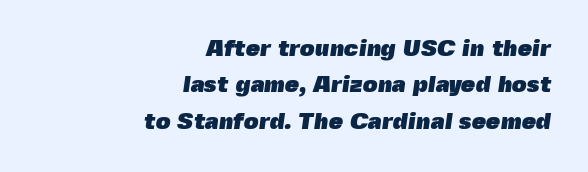
The image shows 23 px bold type; set right-aligned, normal line spacing (1.58x), normal letter spacing, not underlined.
